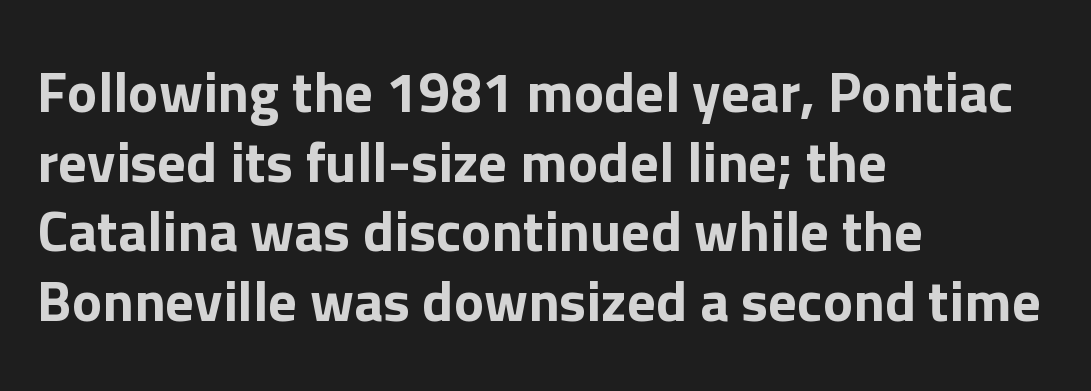
Q: Is the text italic (slanted)? A: No, it is upright.
Q: Is the typeface a serif or a sans-serif typeface? A: Sans-serif.
Q: Is the text underlined? A: No.
Q: How is the paragraph aligned? A: Left-aligned.
Q: Is the spacing between letters normal or unusually wide? A: Normal.
Q: Width (condensed, normal, or wide)? A: Normal.
Q: Stroke contrast? A: Low.
Q: x-height? A: Medium.
Q: Monospaced? A: No.
